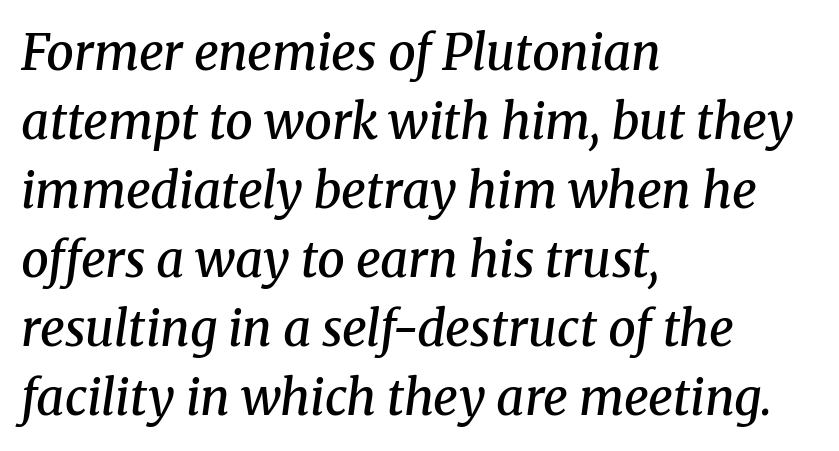
{"serif": "yes", "italic": "yes", "lean": "right", "slant_degrees": 8, "bold": "semi", "weight": "semibold", "width": "normal", "stroke_contrast": "medium", "x_height": "medium", "monospaced": "no", "underline": "no", "align": "left", "line_spacing": "normal", "line_spacing_ratio": 1.41, "letter_spacing": "normal", "letter_spacing_em": 0.0, "glyph_px": 49}
